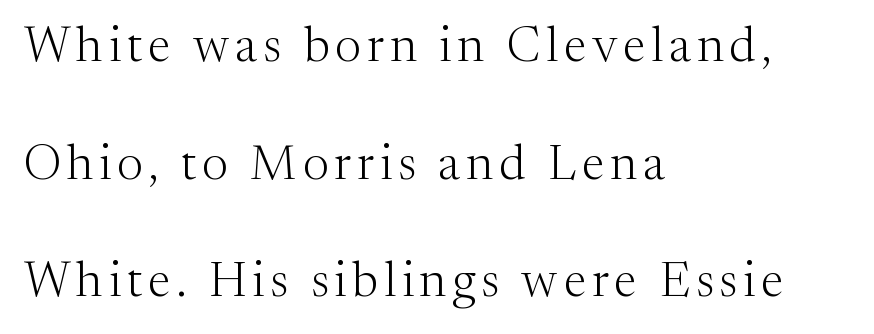
The image shows 49 px light serif type, upright; set left-aligned, loose line spacing (2.4x), not underlined; medium stroke contrast and a medium x-height.
